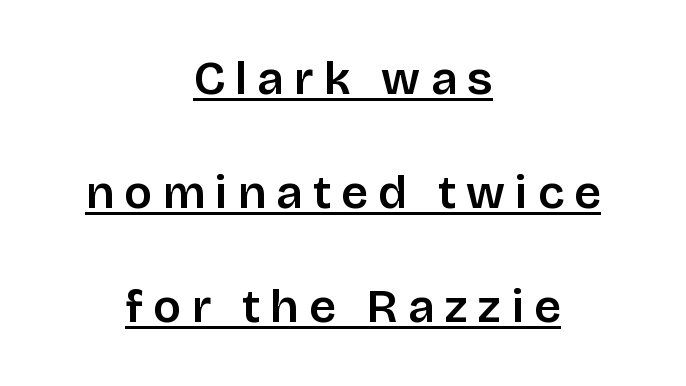
Each letter's strokes conclude bluntly, with no projecting serifs. Underlining? Definitely there. Vertical strokes here are truly vertical. Does the leading feel generous? Absolutely, it's lavish.
